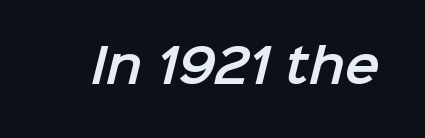
Q: Is the typeface a serif or a sans-serif typeface? A: Sans-serif.
Q: Is the text underlined? A: No.
Q: Is the spacing between letters normal or unusually wide? A: Normal.
Q: Width (condensed, normal, or wide)? A: Normal.
Q: Stroke contrast? A: Low.
Q: x-height? A: Medium.
Q: Monospaced? A: No.
